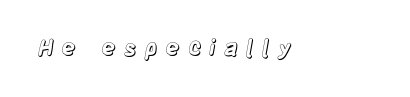
Q: Is the text italic (slanted)? A: Yes.
Q: Is the text underlined? A: No.
Q: Is the spacing between letters normal or unusually wide? A: Unusually wide.
